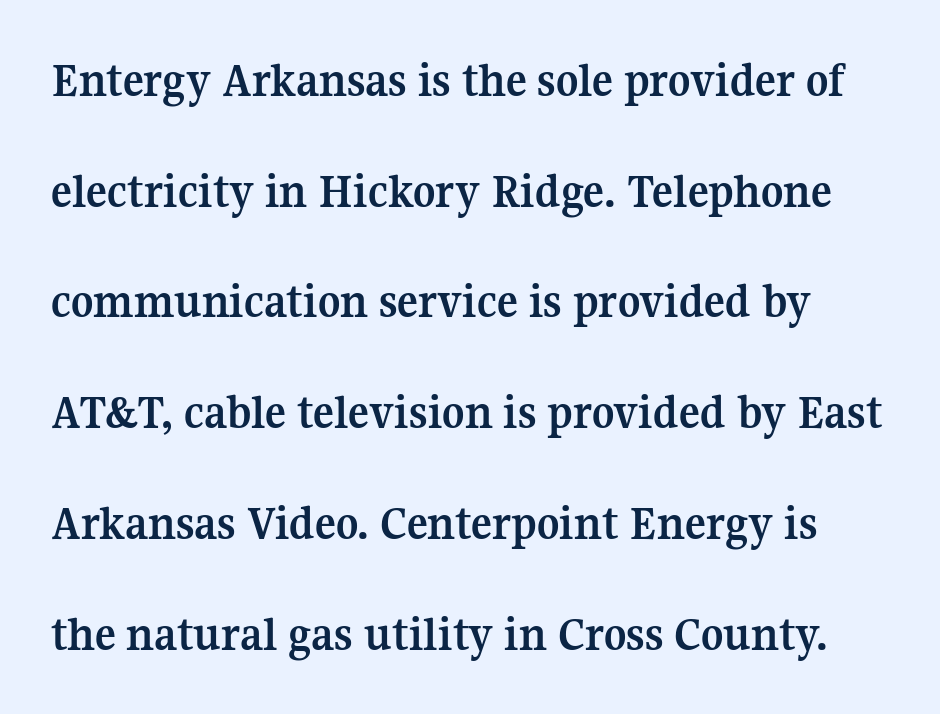
The image shows 49 px semibold serif type, upright; set loose line spacing (2.26x), normal letter spacing, not underlined; medium stroke contrast and a medium x-height.
